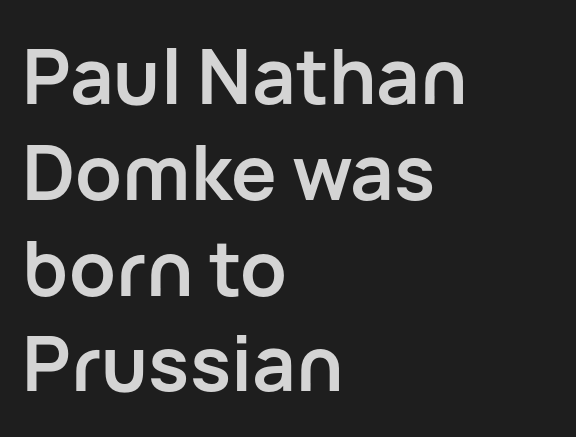
Q: Is the text bold? A: Yes.
Q: Is the text italic (slanted)? A: No, it is upright.
Q: Is the typeface a serif or a sans-serif typeface? A: Sans-serif.
Q: Is the text underlined? A: No.
Q: How is the paragraph aligned? A: Left-aligned.
Q: Is the spacing between letters normal or unusually wide? A: Normal.
Q: Is the spacing between lines tight, normal or loose? A: Normal.
Q: Width (condensed, normal, or wide)? A: Normal.
Q: Stroke contrast? A: Low.
Q: x-height? A: Medium.
Q: Monospaced? A: No.
